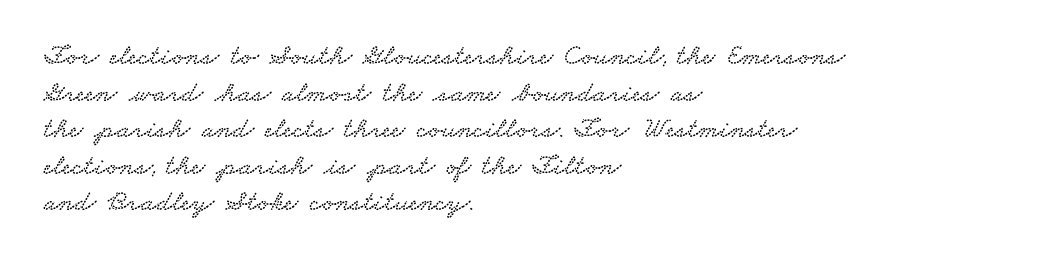
The image shows 29 px wide serif type; set left-aligned, normal line spacing (1.26x), normal letter spacing, not underlined; low stroke contrast and a small x-height.
